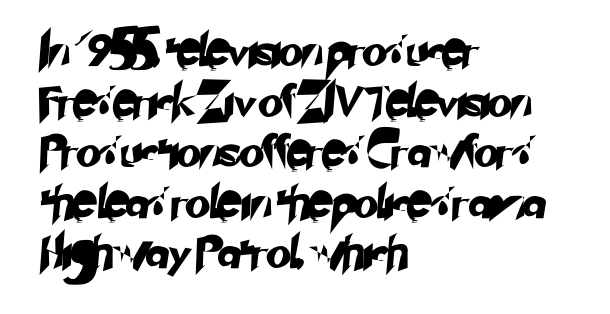
{"serif": "no", "width": "normal", "stroke_contrast": "low", "x_height": "small", "monospaced": "no", "underline": "no", "align": "left", "line_spacing": "normal", "line_spacing_ratio": 1.58, "letter_spacing": "normal", "letter_spacing_em": 0.0, "glyph_px": 32}
